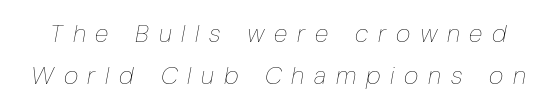
Q: Is the text bold? A: No.
Q: Is the text italic (slanted)? A: Yes, it leans right by about 10 degrees.
Q: Is the text underlined? A: No.
Q: Is the spacing between letters normal or unusually wide? A: Unusually wide.
Q: Is the spacing between lines tight, normal or loose? A: Normal.
